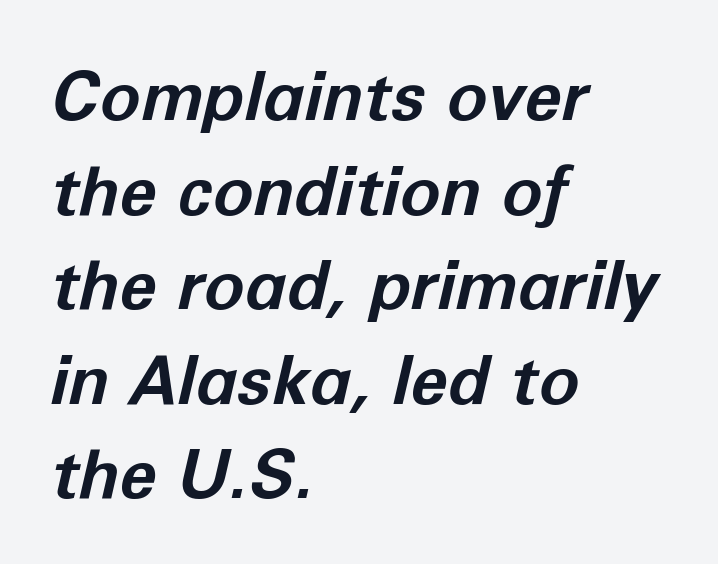
Q: Is the text bold? A: Yes.
Q: Is the text italic (slanted)? A: Yes, it leans right by about 12 degrees.
Q: Is the text underlined? A: No.
Q: How is the paragraph aligned? A: Left-aligned.
Q: Is the spacing between letters normal or unusually wide? A: Normal.
Q: Is the spacing between lines tight, normal or loose? A: Normal.
Q: Width (condensed, normal, or wide)? A: Normal.
Q: Stroke contrast? A: Low.
Q: x-height? A: Medium.
Q: Monospaced? A: No.
